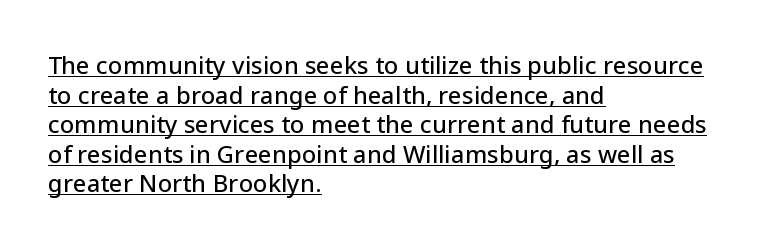
{"italic": "no", "underline": "yes", "align": "left", "line_spacing_ratio": 1.23, "letter_spacing": "normal", "letter_spacing_em": 0.0, "glyph_px": 24}
